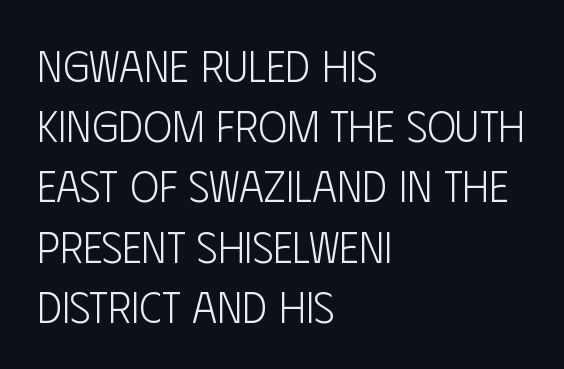
The rendering anchors every line to the left-hand side. I'd call this a sans setting — the letters go barefoot. Italic? Not at all — the glyphs are vertical. Proportional: the letters do not fall into vertical columns. No extra ink here — the face is not bold. Vertically, the passage feels balanced, rows spaced as you'd expect.
